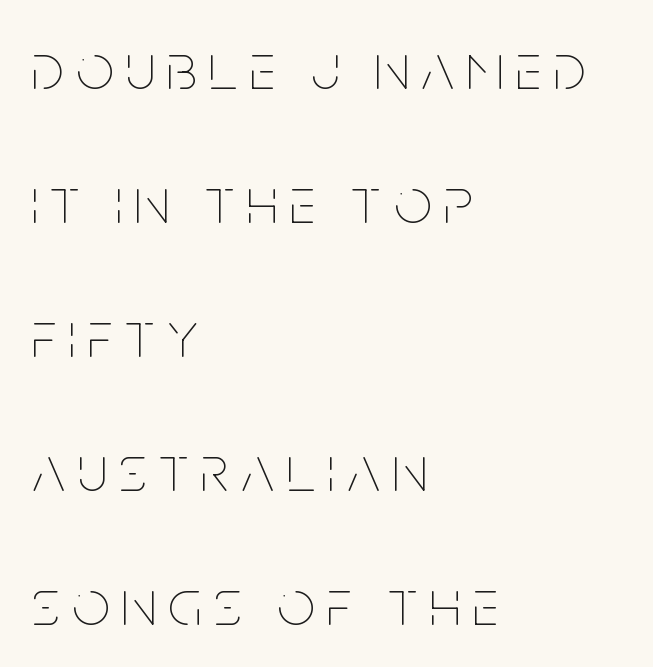
Alignment: flush left. Leading: increased. The face used here is proportionally spaced, like ordinary book or web type. You can tell it's not italic because the verticals are truly vertical. No heavy texture on the line: the type isn't bold. The strip under each line holds only bare page.
